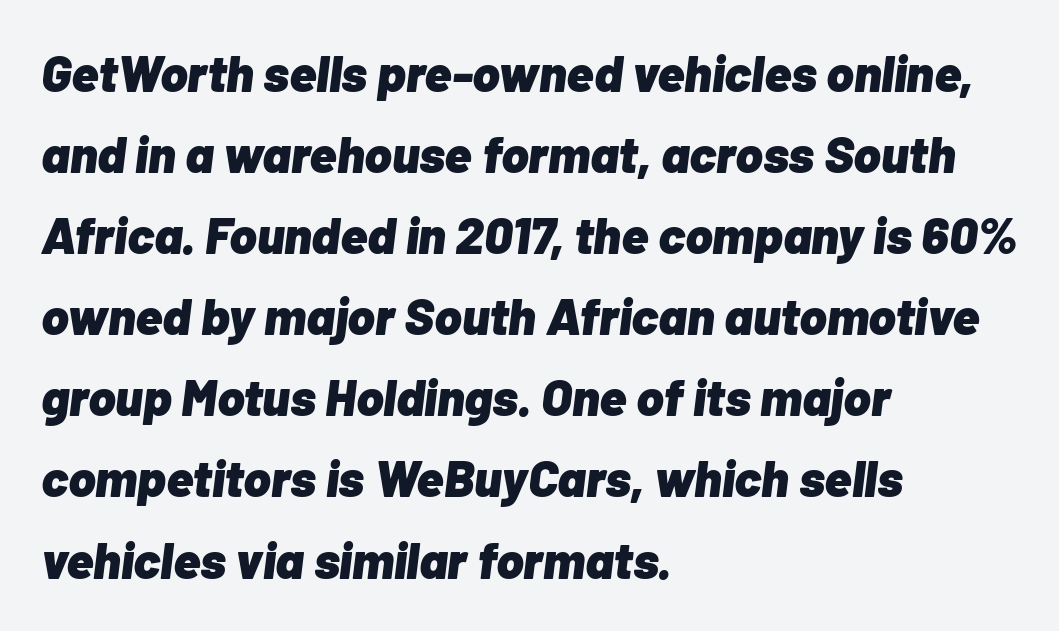
Style check: oblique. Unmarked baselines from the first word to the last. Each letter keeps its own natural width here, so spacing adapts to shape. The vertical gap from one line to the next is medium. Pretty heavy lettering here — definitely bold.
